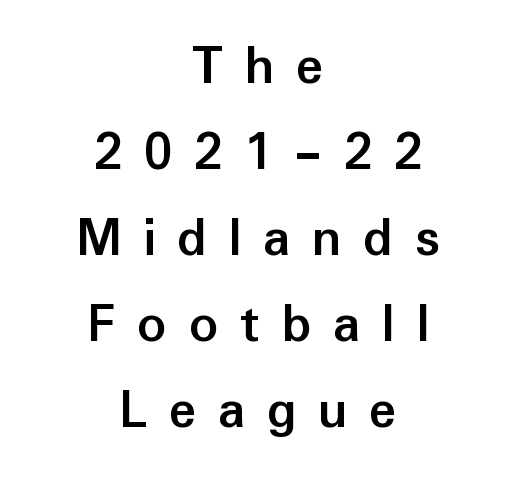
Q: Is the text bold? A: Yes.
Q: Is the text italic (slanted)? A: No, it is upright.
Q: Is the typeface a serif or a sans-serif typeface? A: Sans-serif.
Q: Is the text underlined? A: No.
Q: How is the paragraph aligned? A: Centered.
Q: Is the spacing between letters normal or unusually wide? A: Unusually wide.
Q: Is the spacing between lines tight, normal or loose? A: Normal.
Q: Width (condensed, normal, or wide)? A: Normal.
Q: Stroke contrast? A: Low.
Q: x-height? A: Medium.
Q: Monospaced? A: No.
